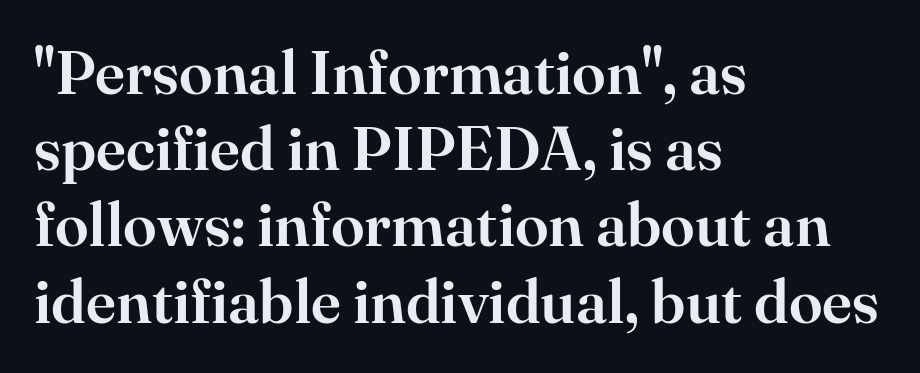
Q: Is the text italic (slanted)? A: No, it is upright.
Q: Is the typeface a serif or a sans-serif typeface? A: Serif.
Q: Is the text underlined? A: No.
Q: How is the paragraph aligned? A: Left-aligned.
Q: Is the spacing between letters normal or unusually wide? A: Normal.
Q: Is the spacing between lines tight, normal or loose? A: Normal.
Q: Width (condensed, normal, or wide)? A: Normal.
Q: Stroke contrast? A: High.
Q: x-height? A: Small.
Q: Monospaced? A: No.
